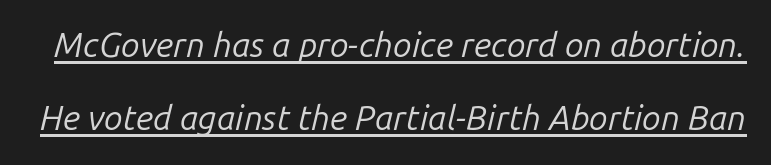
Inter-character spacing is left at the font's built-in metrics. You could not count columns in this text — the font is proportionally spaced. Caption: lettering with a line underneath. The leading is generous, giving the passage an open texture.
